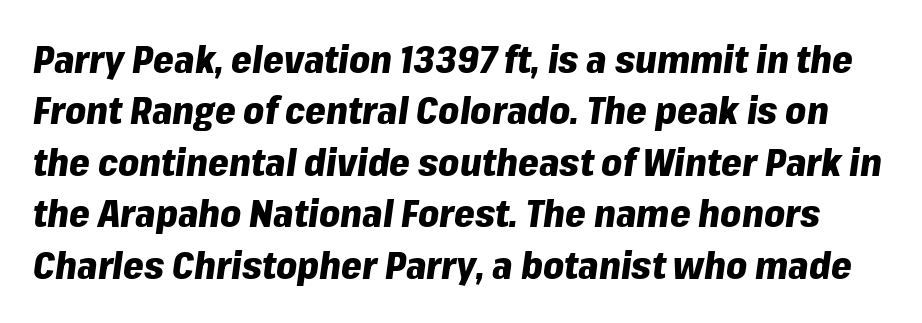
The passage shown leans; its letterforms are oblique. You could call the tracking neutral — neither tight nor loose. The space between consecutive lines is moderate. The glyphs are unaccompanied by any horizontal stroke below them.
